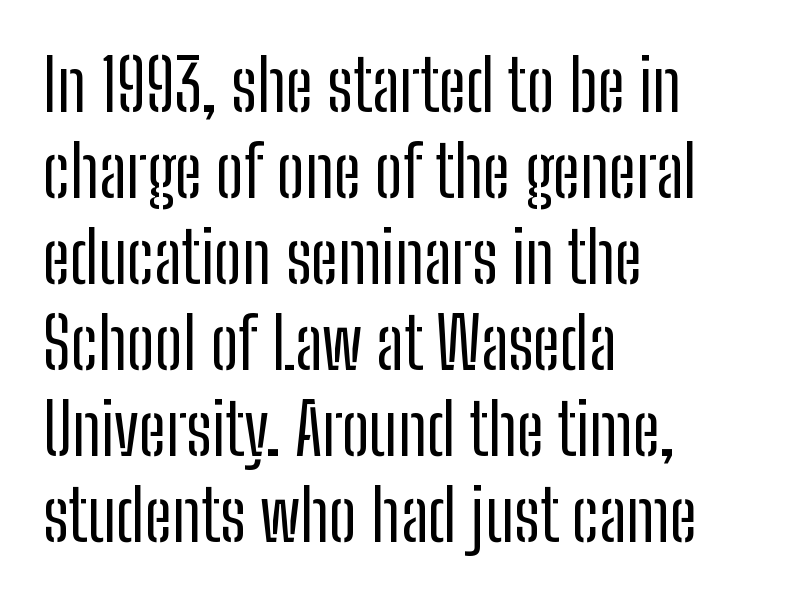
{"serif": "no", "italic": "no", "bold": "no", "weight": "regular", "width": "condensed", "stroke_contrast": "low", "x_height": "medium", "monospaced": "no", "underline": "no", "align": "left", "line_spacing_ratio": 1.23, "letter_spacing": "normal", "letter_spacing_em": 0.0, "glyph_px": 70}
